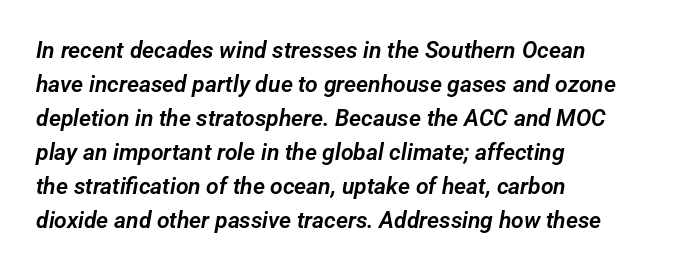
The image shows 23 px text type; set left-aligned, normal line spacing (1.48x), normal letter spacing, not underlined.
